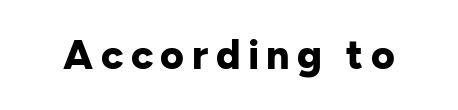
{"serif": "no", "italic": "no", "bold": "yes", "weight": "bold", "width": "normal", "stroke_contrast": "low", "x_height": "medium", "monospaced": "no", "underline": "no", "glyph_px": 41}
